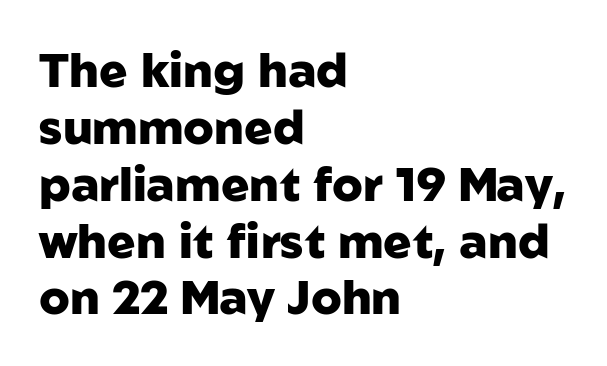
Q: Is the text bold? A: Yes.
Q: Is the text italic (slanted)? A: No, it is upright.
Q: Is the typeface a serif or a sans-serif typeface? A: Sans-serif.
Q: Is the text underlined? A: No.
Q: How is the paragraph aligned? A: Left-aligned.
Q: Is the spacing between letters normal or unusually wide? A: Normal.
Q: Width (condensed, normal, or wide)? A: Normal.
Q: Stroke contrast? A: Low.
Q: x-height? A: Medium.
Q: Monospaced? A: No.
